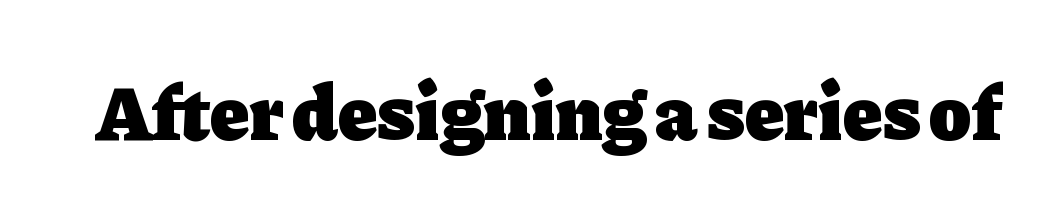
Q: Is the text bold? A: Yes.
Q: Is the text italic (slanted)? A: No, it is upright.
Q: Is the typeface a serif or a sans-serif typeface? A: Serif.
Q: Is the text underlined? A: No.
Q: Is the spacing between letters normal or unusually wide? A: Normal.
Q: Width (condensed, normal, or wide)? A: Normal.
Q: Stroke contrast? A: Low.
Q: x-height? A: Medium.
Q: Monospaced? A: No.
